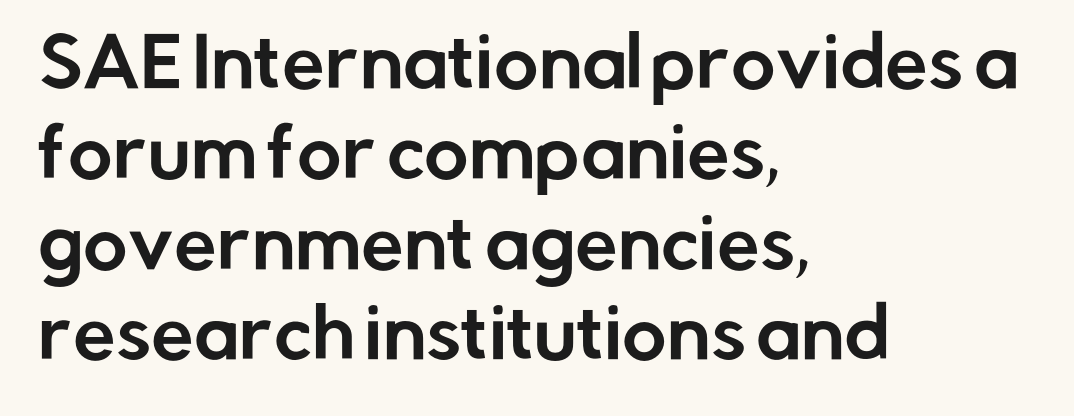
The image shows 68 px sans-serif type, upright; set left-aligned, normal line spacing (1.33x), normal letter spacing, not underlined; low stroke contrast and a medium x-height.
